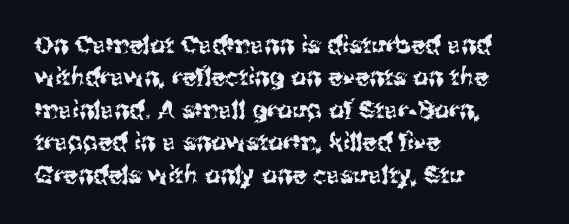
Glyph-to-glyph distance matches everyday printed text. Teacher's note: observe the even left margin — that is flush-left alignment. Type without underlining. This sample keeps an unexceptional amount of space between lines. This is roman type, the default non-slanted kind.
